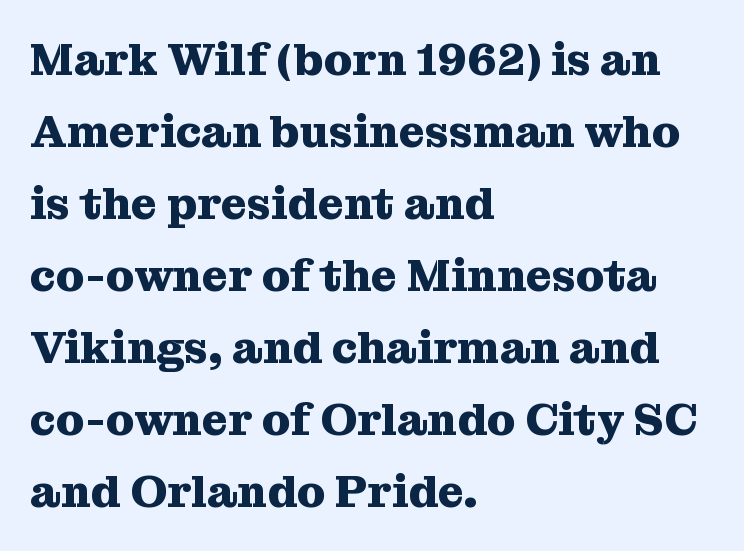
Q: Is the text bold? A: Yes.
Q: Is the text italic (slanted)? A: No, it is upright.
Q: Is the typeface a serif or a sans-serif typeface? A: Serif.
Q: Is the text underlined? A: No.
Q: How is the paragraph aligned? A: Left-aligned.
Q: Is the spacing between letters normal or unusually wide? A: Normal.
Q: Is the spacing between lines tight, normal or loose? A: Normal.
Q: Width (condensed, normal, or wide)? A: Normal.
Q: Stroke contrast? A: Medium.
Q: x-height? A: Medium.
Q: Monospaced? A: No.
